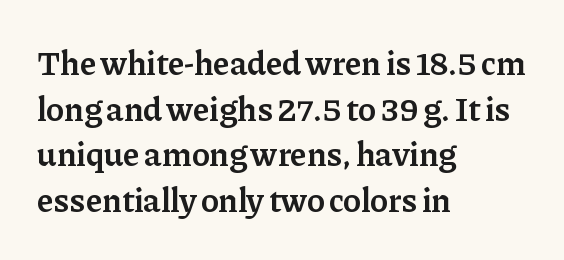
Q: Is the text bold? A: Semi-bold.
Q: Is the text italic (slanted)? A: No, it is upright.
Q: Is the typeface a serif or a sans-serif typeface? A: Serif.
Q: Is the text underlined? A: No.
Q: How is the paragraph aligned? A: Left-aligned.
Q: Is the spacing between letters normal or unusually wide? A: Normal.
Q: Is the spacing between lines tight, normal or loose? A: Normal.
Q: Width (condensed, normal, or wide)? A: Normal.
Q: Stroke contrast? A: Low.
Q: x-height? A: Medium.
Q: Monospaced? A: No.
